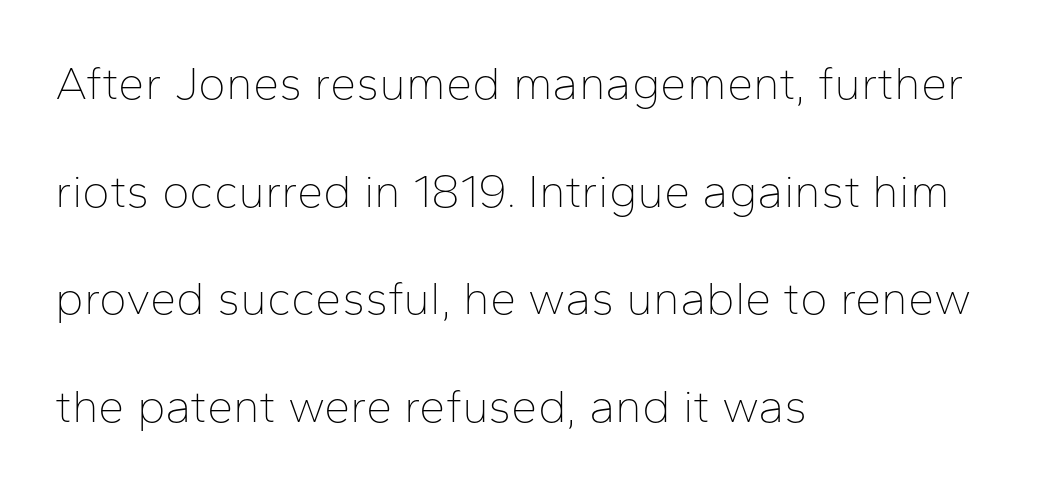
This is sans-serif lettering, the kind often seen on screens and signage. Proportional: the letters do not fall into vertical columns. Which margin do the lines hug? The left one — the right edge is uneven. Check under the words: just untouched page. Vertically, the passage feels expansive, rows floating well apart. Weight: in the light-to-regular range.
